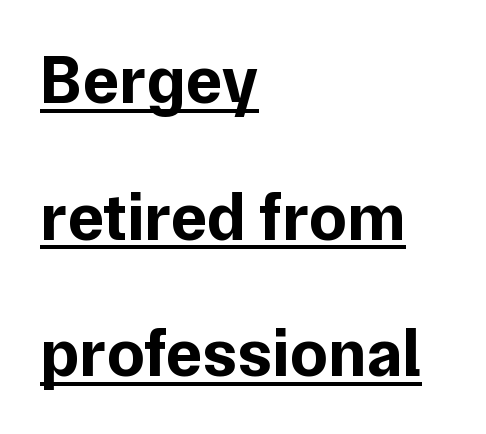
The font is running at its bold setting. Type style note: lacks serifs. The specimen includes a rule beneath the text block's lines. Looks like regular typesetting: each glyph gets only the width it needs. Each new line begins a long way beneath the previous one. Visually the block forms a straight wall on the left and a jagged coastline on the right.
